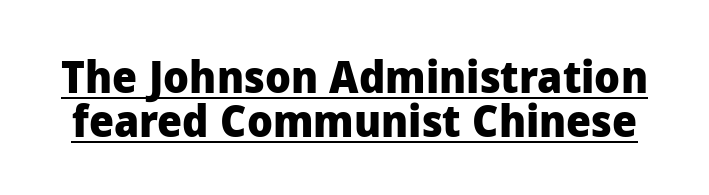
{"serif": "no", "italic": "no", "bold": "yes", "weight": "heavy", "width": "normal", "stroke_contrast": "low", "x_height": "medium", "monospaced": "no", "underline": "yes", "line_spacing": "tight", "line_spacing_ratio": 0.99, "letter_spacing": "normal", "letter_spacing_em": 0.0, "glyph_px": 44}
